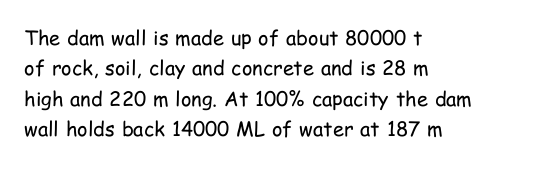
{"italic": "no", "bold": "no", "underline": "no", "align": "left", "line_spacing": "normal", "line_spacing_ratio": 1.52, "letter_spacing": "normal", "letter_spacing_em": 0.0, "glyph_px": 20}
